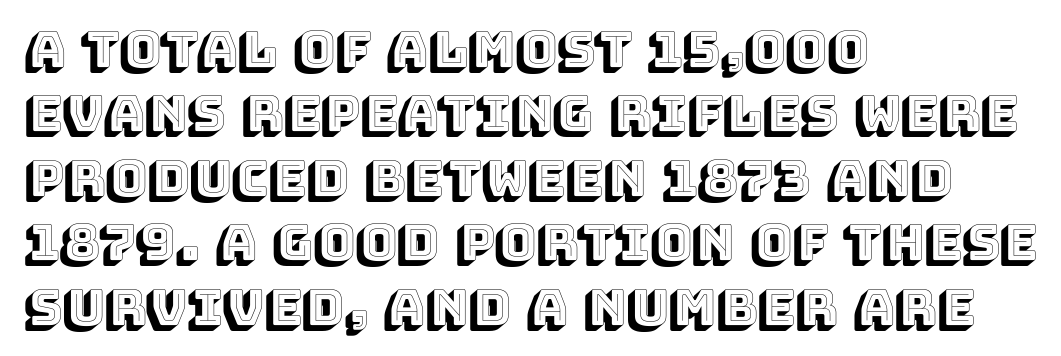
Character widths vary here, with narrow letters taking less room than wide ones. Each row of text sits above clean, open space. The passage shown has conventional tracking throughout. A typesetter would call this leading conventional body-copy spacing. Left-aligned paragraph, ragged on the right.
